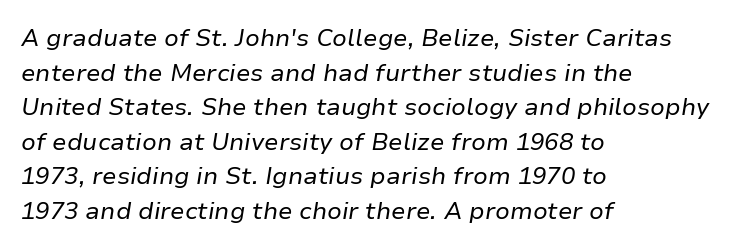
Weight: in the light-to-regular range. Here the glyphs are tracked normally, forming tight word shapes. Does the leading feel generous? No, just average. The glyphs are unaccompanied by any horizontal stroke below them. You can tell it's italic because the verticals aren't actually vertical. Caption: multi-line text, flush left, ragged right.
